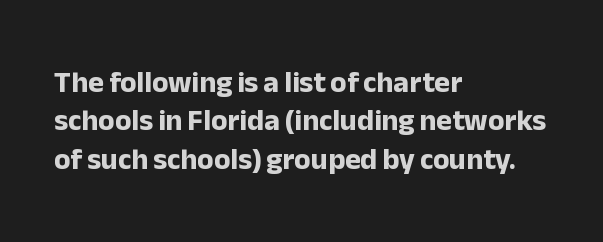
Q: Is the text bold? A: Yes.
Q: Is the text italic (slanted)? A: No, it is upright.
Q: Is the typeface a serif or a sans-serif typeface? A: Sans-serif.
Q: Is the text underlined? A: No.
Q: How is the paragraph aligned? A: Left-aligned.
Q: Is the spacing between letters normal or unusually wide? A: Normal.
Q: Is the spacing between lines tight, normal or loose? A: Normal.
Q: Width (condensed, normal, or wide)? A: Normal.
Q: Stroke contrast? A: Low.
Q: x-height? A: Medium.
Q: Monospaced? A: No.
